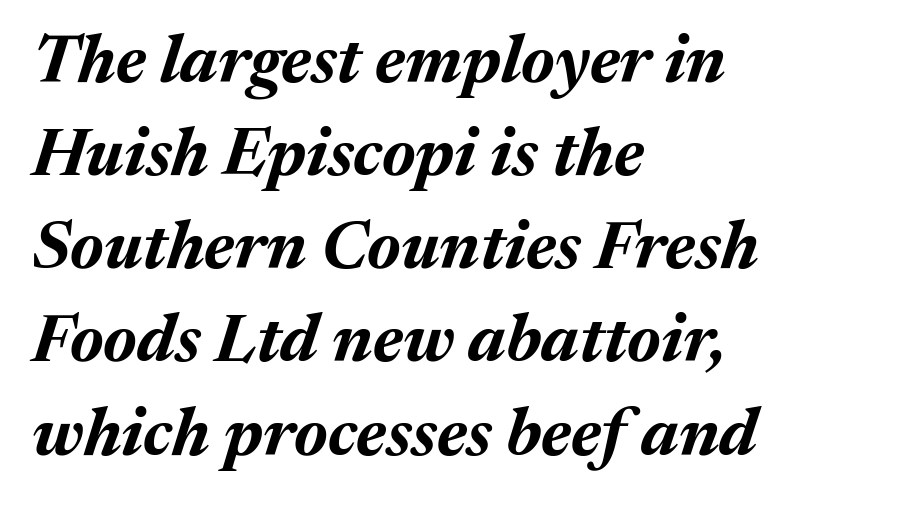
{"italic": "yes", "lean": "right", "slant_degrees": 17, "bold": "yes", "weight": "bold", "width": "normal", "stroke_contrast": "medium", "x_height": "medium", "monospaced": "no", "underline": "no", "align": "left", "line_spacing": "normal", "line_spacing_ratio": 1.39, "letter_spacing": "normal", "letter_spacing_em": 0.0, "glyph_px": 67}
